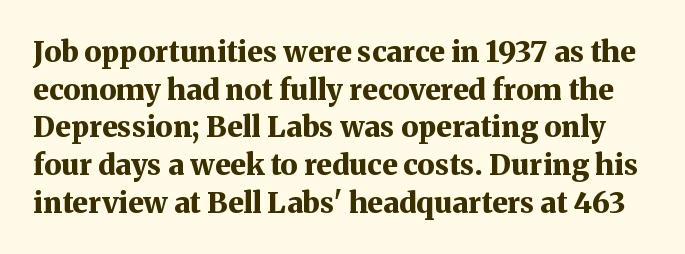
A typesetter would call this proportional, since set widths differ per character. The words here are not underlined. Regarding leading, the lines here are spaced in the standard way. Font category for this specimen: serif. Ascenders rise straight up at ninety degrees.
